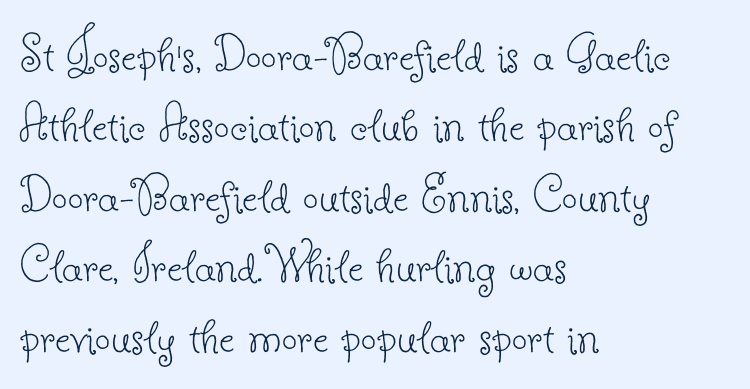
{"serif": "yes", "italic": "no", "bold": "no", "weight": "thin", "width": "normal", "stroke_contrast": "low", "x_height": "small", "monospaced": "no", "underline": "no", "align": "left", "line_spacing": "normal", "line_spacing_ratio": 1.28, "letter_spacing": "normal", "letter_spacing_em": 0.0, "glyph_px": 55}
